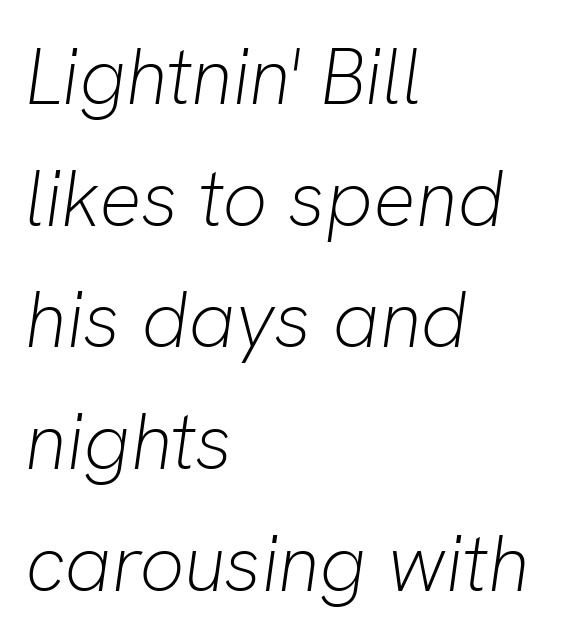
{"italic": "yes", "lean": "right", "slant_degrees": 8, "bold": "no", "weight": "light", "width": "normal", "stroke_contrast": "low", "x_height": "medium", "monospaced": "no", "underline": "no", "align": "left", "line_spacing": "normal", "line_spacing_ratio": 1.54, "letter_spacing": "normal", "letter_spacing_em": 0.0, "glyph_px": 79}
